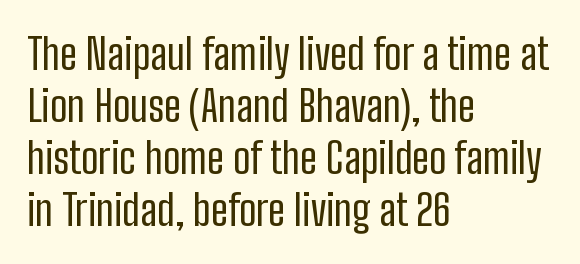
{"serif": "no", "italic": "no", "bold": "no", "weight": "regular", "width": "condensed", "stroke_contrast": "low", "x_height": "medium", "monospaced": "no", "underline": "no", "align": "left", "line_spacing_ratio": 1.21, "letter_spacing": "normal", "letter_spacing_em": 0.0, "glyph_px": 43}
